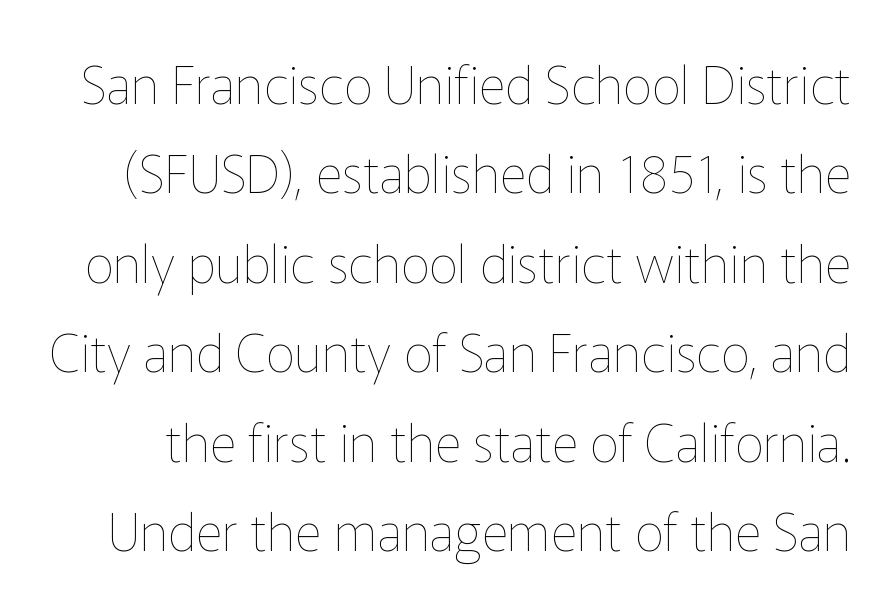
The typeface has the unassuming heft of standard copy or less. The words here are not underlined. The letters advance in unequal steps, a hallmark of proportional type. Italic: no, the glyphs are upright roman.
